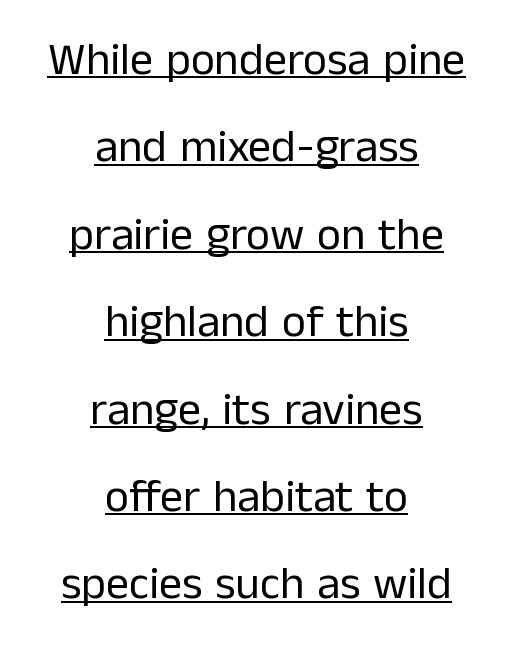
Q: Is the text bold? A: No.
Q: Is the text italic (slanted)? A: No, it is upright.
Q: Is the typeface a serif or a sans-serif typeface? A: Sans-serif.
Q: Is the text underlined? A: Yes.
Q: How is the paragraph aligned? A: Centered.
Q: Is the spacing between letters normal or unusually wide? A: Normal.
Q: Is the spacing between lines tight, normal or loose? A: Loose.
Q: Width (condensed, normal, or wide)? A: Normal.
Q: Stroke contrast? A: Low.
Q: x-height? A: Medium.
Q: Monospaced? A: No.
